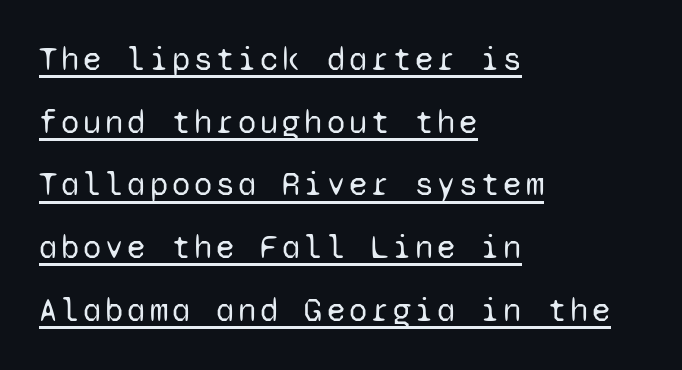
The image shows 33 px regular-weight sans-serif type, upright, monospaced; set left-aligned, loose line spacing (1.9x), underlined; low stroke contrast and a medium x-height.
